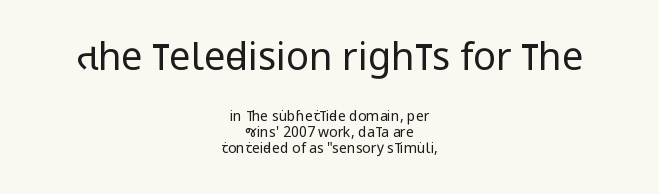
Q: Is the text bold? A: No.
Q: Is the text italic (slanted)? A: No, it is upright.
Q: Is the typeface a serif or a sans-serif typeface? A: Sans-serif.
Q: Is the text underlined? A: No.
Q: How is the paragraph aligned? A: Centered.
Q: Is the spacing between letters normal or unusually wide? A: Normal.
Q: Is the spacing between lines tight, normal or loose? A: Tight.
Q: Which block of text is set in a larger size, the first (top) or the second (bottom)? A: The first (top) one.
Q: Width (condensed, normal, or wide)? A: Condensed.
Q: Stroke contrast? A: Low.
Q: x-height? A: Large.
Q: Monospaced? A: No.
